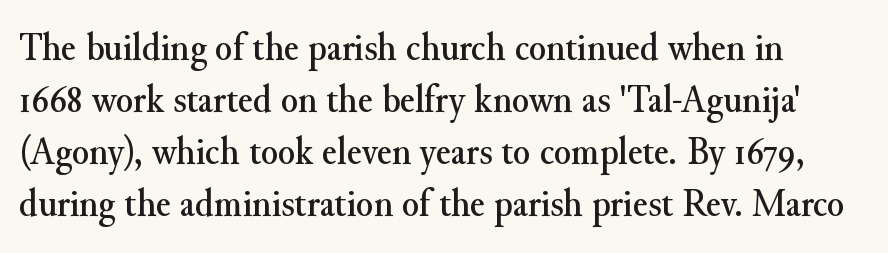
Observe the ordinary spacing: letters are neighbours, not strangers. Here the designer chose a conventional face with non-uniform glyph widths. Only glyphs here, with clear space below each row. Style check: upright. The face used here is seriffed, in the tradition of book romans.
